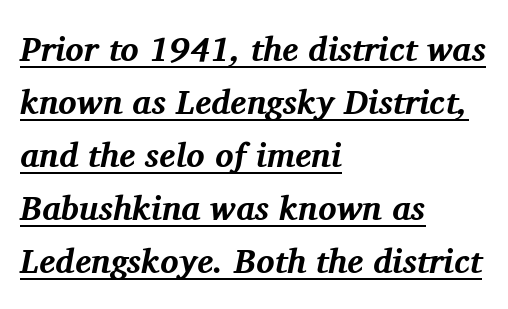
Q: Is the text bold? A: Yes.
Q: Is the text italic (slanted)? A: Yes, it leans right by about 11 degrees.
Q: Is the typeface a serif or a sans-serif typeface? A: Serif.
Q: Is the text underlined? A: Yes.
Q: How is the paragraph aligned? A: Left-aligned.
Q: Is the spacing between letters normal or unusually wide? A: Normal.
Q: Is the spacing between lines tight, normal or loose? A: Normal.
Q: Width (condensed, normal, or wide)? A: Normal.
Q: Stroke contrast? A: Medium.
Q: x-height? A: Medium.
Q: Monospaced? A: No.
